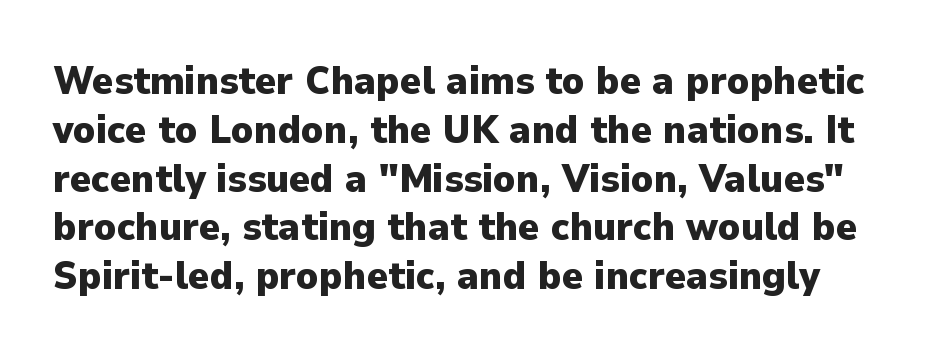
Q: Is the text bold? A: Yes.
Q: Is the text italic (slanted)? A: No, it is upright.
Q: Is the typeface a serif or a sans-serif typeface? A: Sans-serif.
Q: Is the text underlined? A: No.
Q: Is the spacing between letters normal or unusually wide? A: Normal.
Q: Width (condensed, normal, or wide)? A: Normal.
Q: Stroke contrast? A: Low.
Q: x-height? A: Medium.
Q: Monospaced? A: No.
